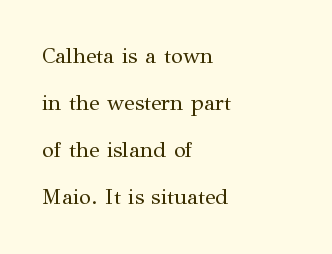
The font is comparable to plain body text, perhaps lighter. The typography opts for an upright posture over an oblique one. The type is set solid horizontally, with unmodified tracking. The specimen omits any rule beneath the text block's lines.
